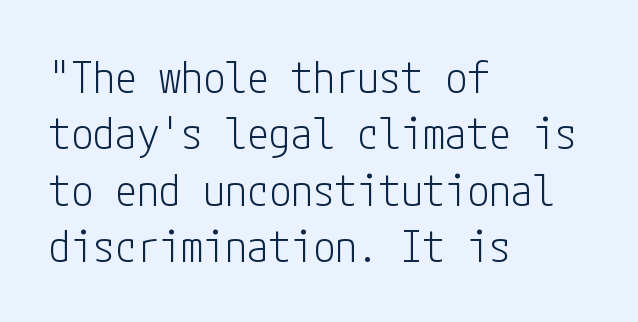
{"serif": "no", "italic": "no", "bold": "no", "weight": "light", "width": "condensed", "stroke_contrast": "low", "x_height": "medium", "underline": "no", "align": "left", "line_spacing": "normal", "line_spacing_ratio": 1.28, "letter_spacing": "normal", "letter_spacing_em": 0.0, "glyph_px": 44}
